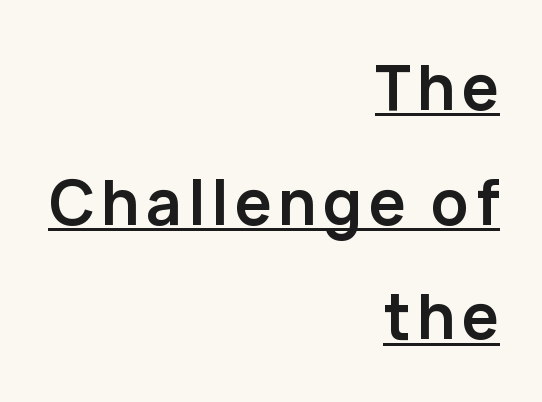
The image shows 62 px semibold sans-serif type, upright; set right-aligned, line spacing 1.85x, underlined; low stroke contrast and a medium x-height.
